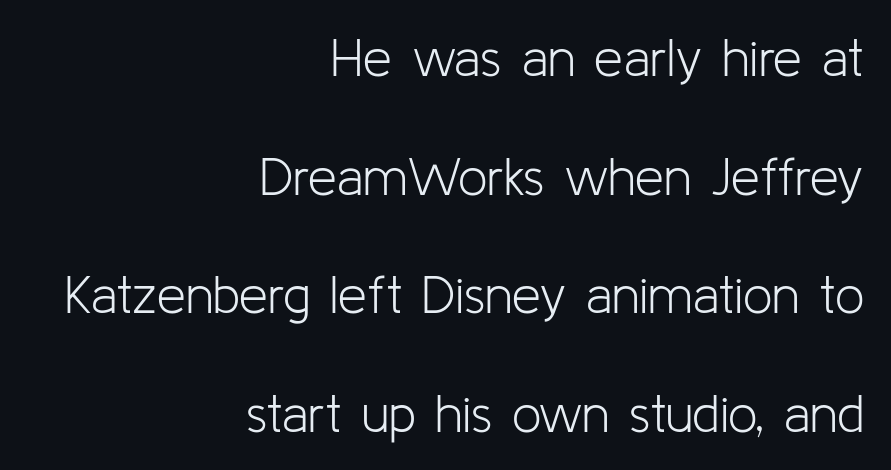
Does the lettering tilt? It doesn't — this is upright. If you drew a ruler down the right edge, every line would touch it. These lines keep a tight, regular rhythm from letter to letter. These lines stand farther apart than default settings would place them. This is sans-serif lettering, the kind often seen on screens and signage.
